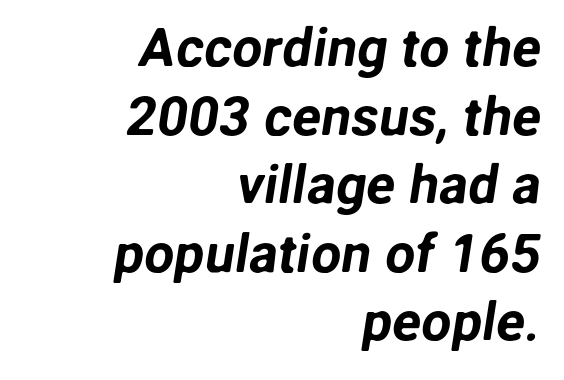
Q: Is the typeface a serif or a sans-serif typeface? A: Sans-serif.
Q: Is the text underlined? A: No.
Q: How is the paragraph aligned? A: Right-aligned.
Q: Is the spacing between letters normal or unusually wide? A: Normal.
Q: Is the spacing between lines tight, normal or loose? A: Normal.
Q: Width (condensed, normal, or wide)? A: Normal.
Q: Stroke contrast? A: Low.
Q: x-height? A: Medium.
Q: Monospaced? A: No.
